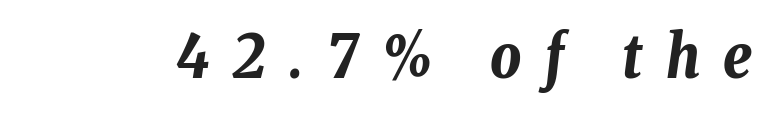
The image shows 60 px bold, condensed type, italic (leaning right); set unusually wide letter spacing (+0.39 em), not underlined; low stroke contrast and a medium x-height.
